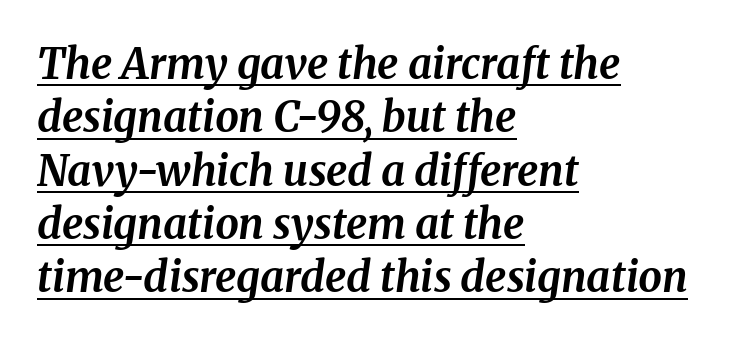
The image shows 42 px bold serif type, italic (leaning right); set left-aligned, normal line spacing (1.27x), normal letter spacing, underlined; medium stroke contrast and a medium x-height.
